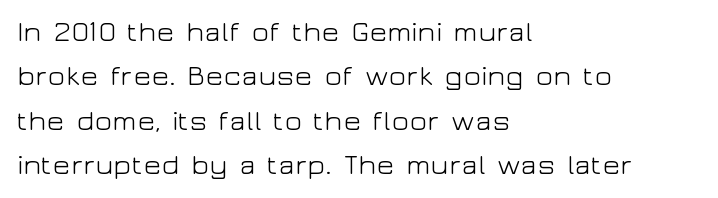
Q: Is the text bold? A: No.
Q: Is the text italic (slanted)? A: No, it is upright.
Q: Is the typeface a serif or a sans-serif typeface? A: Sans-serif.
Q: Is the text underlined? A: No.
Q: How is the paragraph aligned? A: Left-aligned.
Q: Is the spacing between letters normal or unusually wide? A: Normal.
Q: Is the spacing between lines tight, normal or loose? A: Normal.
Q: Width (condensed, normal, or wide)? A: Wide.
Q: Stroke contrast? A: Low.
Q: x-height? A: Medium.
Q: Monospaced? A: No.
